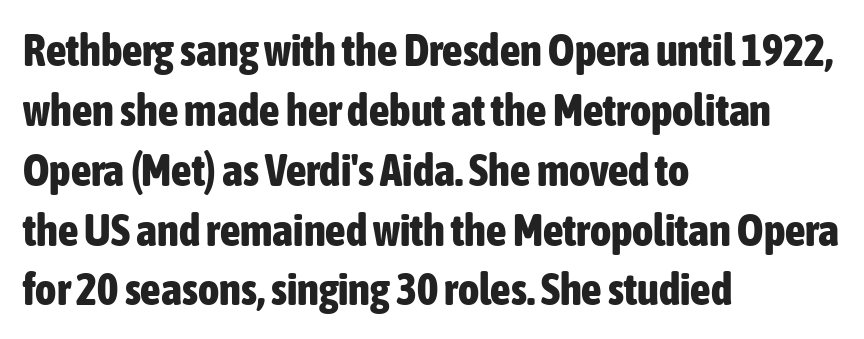
{"serif": "no", "italic": "no", "bold": "yes", "weight": "bold", "width": "condensed", "stroke_contrast": "low", "x_height": "medium", "monospaced": "no", "underline": "no", "align": "left", "line_spacing": "normal", "line_spacing_ratio": 1.33, "letter_spacing": "normal", "letter_spacing_em": 0.0, "glyph_px": 45}
